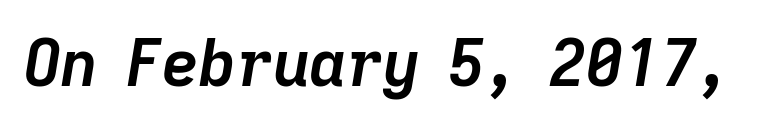
{"italic": "yes", "lean": "right", "slant_degrees": 9, "bold": "yes", "weight": "semibold", "width": "normal", "stroke_contrast": "low", "x_height": "medium", "monospaced": "no", "underline": "no", "letter_spacing": "normal", "letter_spacing_em": 0.0, "glyph_px": 64}
